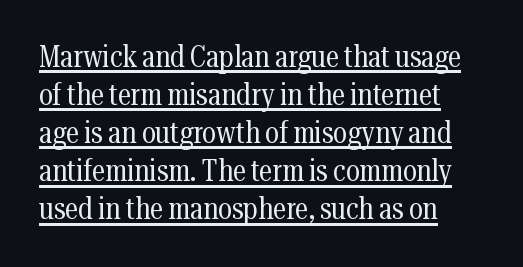
Q: Is the text bold? A: No.
Q: Is the text italic (slanted)? A: No, it is upright.
Q: Is the typeface a serif or a sans-serif typeface? A: Serif.
Q: Is the text underlined? A: Yes.
Q: How is the paragraph aligned? A: Left-aligned.
Q: Is the spacing between letters normal or unusually wide? A: Normal.
Q: Is the spacing between lines tight, normal or loose? A: Normal.
Q: Width (condensed, normal, or wide)? A: Condensed.
Q: Stroke contrast? A: Medium.
Q: x-height? A: Medium.
Q: Monospaced? A: No.
